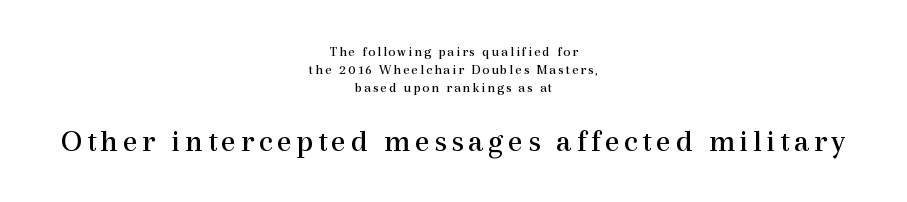
Notice how the passage keeps no hard edge, just a central spine. Glance below the letters and you will spot only blank space. Unlike a clean sans, this face finishes its strokes with serifs. Horizontal bands of white between lines are of average thickness. These glyphs show unthickened strokes, regular width or finer. The letters advance in unequal steps, a hallmark of proportional type.
